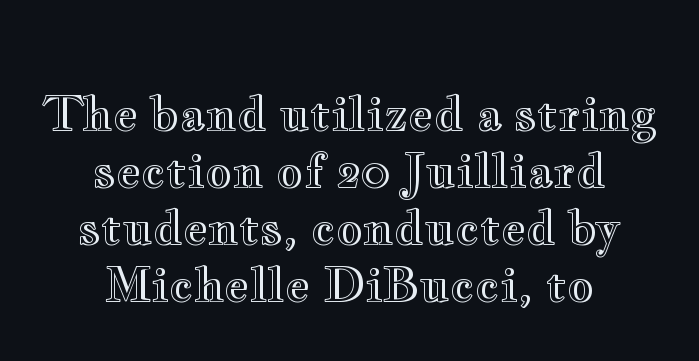
{"italic": "no", "width": "wide", "x_height": "small", "monospaced": "no", "underline": "no", "align": "center", "line_spacing_ratio": 1.21, "letter_spacing": "normal", "letter_spacing_em": 0.0, "glyph_px": 47}
